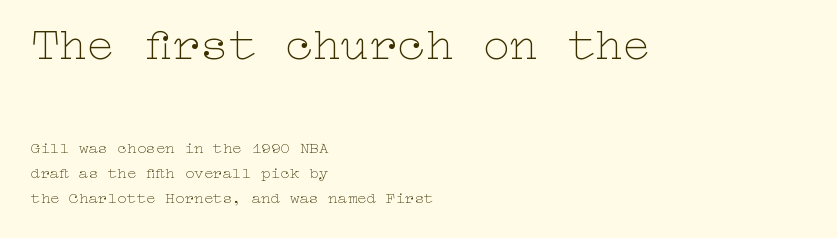
Is there much room between lines? A standard amount, neither cramped nor airy. You can tell it's not italic because the verticals are truly vertical. The gaps between neighbouring characters are ordinary and unremarkable. All the whitespace from short lines collects on the right. The cut favours lightness, reaching ordinary text weight at its darkest. Just letters on the line, the space beneath them empty.
